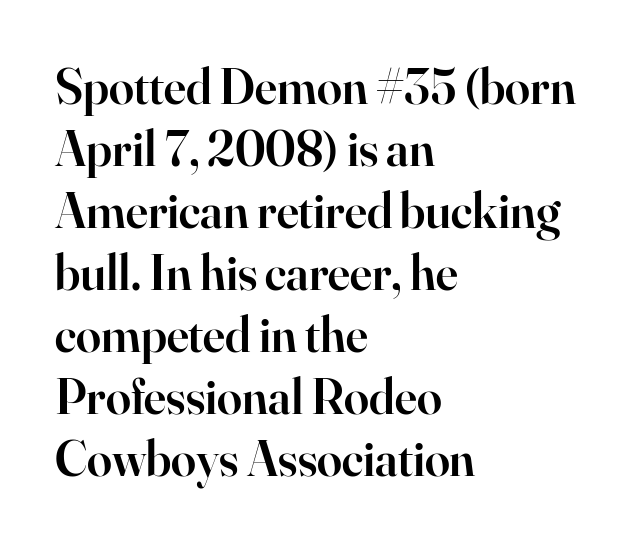
The image shows 50 px semibold serif type, upright; set left-aligned, line spacing 1.24x, normal letter spacing, not underlined; high stroke contrast and a small x-height.
